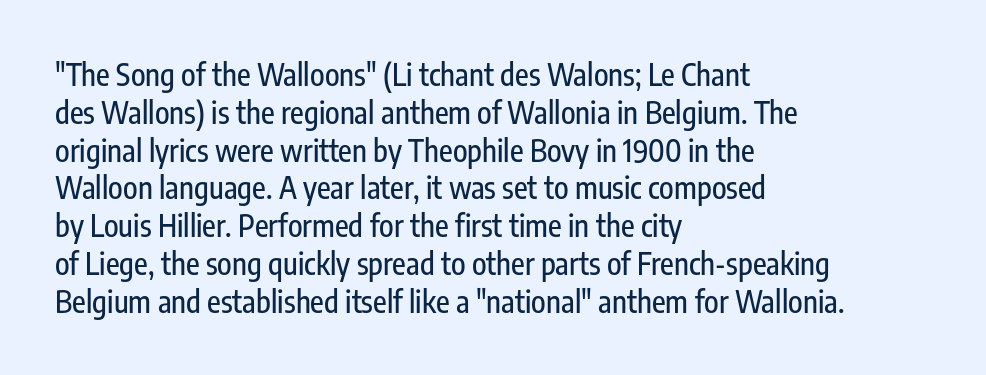
Notice how descenders clear the ascenders below comfortably — that's standard leading. Has an underline been added? It has not. The face used here is rendered with its standard letterfit. Font category for this specimen: sans-serif. Do the characters align in a grid? No, the font is proportional. The lettering holds an erect, upright posture throughout.
